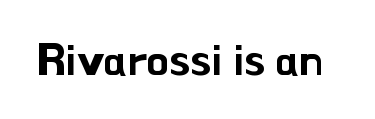
Q: Is the text italic (slanted)? A: No, it is upright.
Q: Is the typeface a serif or a sans-serif typeface? A: Sans-serif.
Q: Is the text underlined? A: No.
Q: Is the spacing between letters normal or unusually wide? A: Normal.
Q: Width (condensed, normal, or wide)? A: Normal.
Q: Stroke contrast? A: Low.
Q: x-height? A: Small.
Q: Monospaced? A: No.
